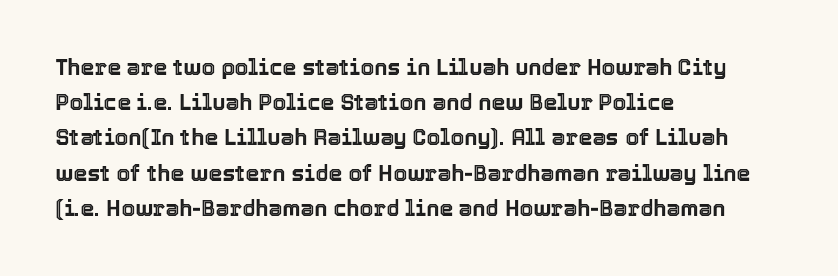
Q: Is the text italic (slanted)? A: No, it is upright.
Q: Is the text underlined? A: No.
Q: How is the paragraph aligned? A: Left-aligned.
Q: Is the spacing between letters normal or unusually wide? A: Normal.
Q: Is the spacing between lines tight, normal or loose? A: Normal.
